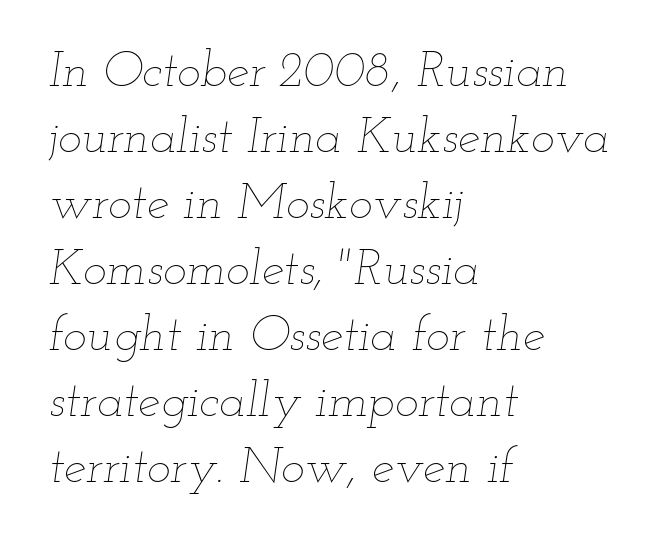
{"italic": "yes", "lean": "right", "slant_degrees": 12, "bold": "no", "weight": "thin", "width": "wide", "stroke_contrast": "low", "x_height": "small", "monospaced": "no", "underline": "no", "align": "left", "line_spacing": "normal", "line_spacing_ratio": 1.32, "letter_spacing": "normal", "letter_spacing_em": 0.0, "glyph_px": 50}
